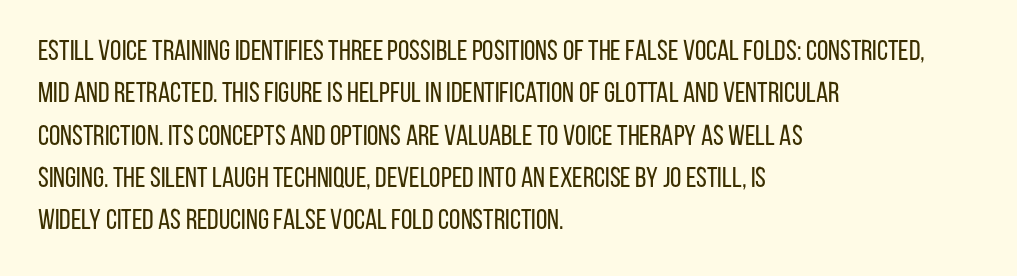
Is this a fixed-width face? No — the glyphs have proportional, varying widths. The gaps between neighbouring characters are ordinary and unremarkable. Weight class: somewhere from thin through regular. The font family rendered here belongs to the sans-serif group. Style check: upright.
